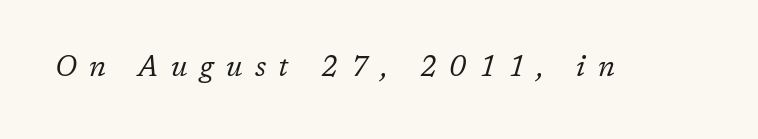
Q: Is the text bold? A: No.
Q: Is the text italic (slanted)? A: Yes, it leans right by about 17 degrees.
Q: Is the typeface a serif or a sans-serif typeface? A: Serif.
Q: Is the text underlined? A: No.
Q: Is the spacing between letters normal or unusually wide? A: Unusually wide.
Q: Width (condensed, normal, or wide)? A: Normal.
Q: Stroke contrast? A: Low.
Q: x-height? A: Medium.
Q: Monospaced? A: No.
